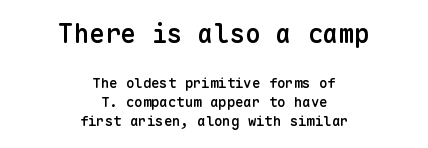
Letter spacing: default. Caption: upper text group enlarged, lower text group reduced. Italic: no, the glyphs are upright roman. The specimen omits any rule beneath the text block's lines. The paragraph shown floats in the horizontal middle.
